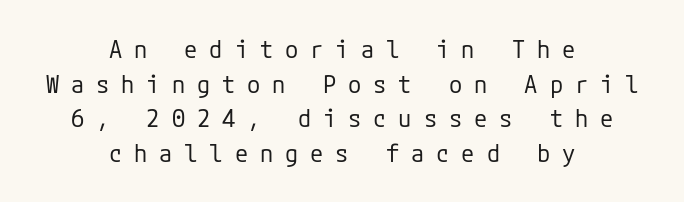
Q: Is the text bold? A: No.
Q: Is the text italic (slanted)? A: No, it is upright.
Q: Is the text underlined? A: No.
Q: How is the paragraph aligned? A: Centered.
Q: Is the spacing between letters normal or unusually wide? A: Unusually wide.
Q: Is the spacing between lines tight, normal or loose? A: Normal.
